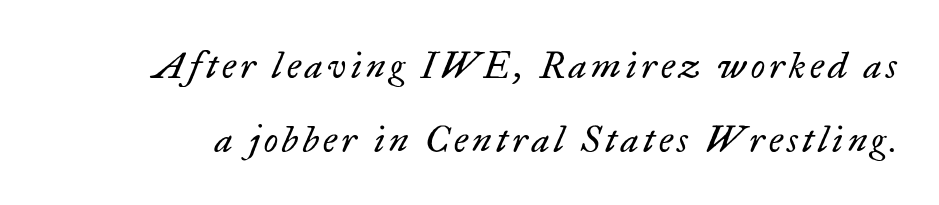
{"serif": "yes", "italic": "yes", "lean": "right", "slant_degrees": 17, "bold": "no", "weight": "regular", "width": "normal", "stroke_contrast": "low", "x_height": "small", "monospaced": "no", "underline": "no", "line_spacing": "loose", "line_spacing_ratio": 2.0, "glyph_px": 37}
